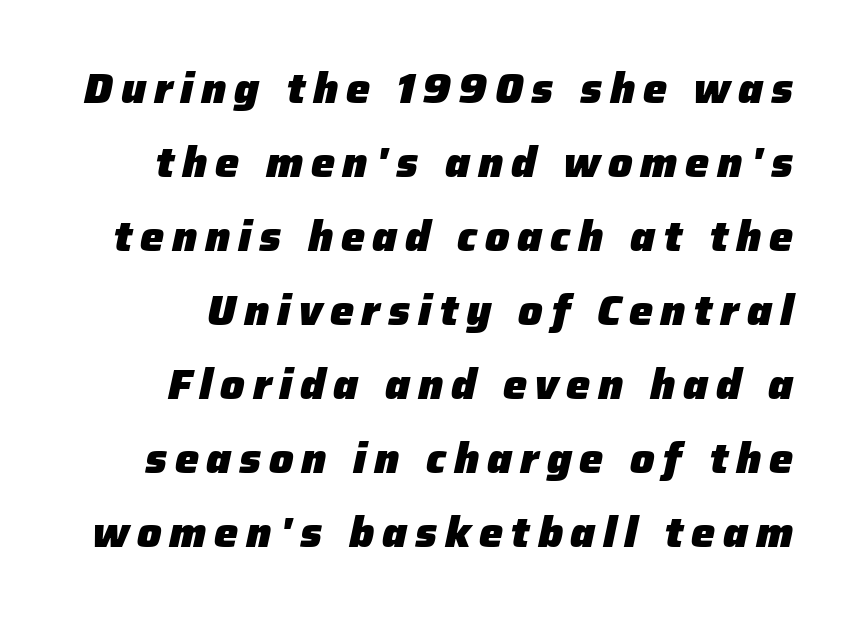
The image shows 43 px heavy type, italic (leaning right); set right-aligned, line spacing 1.72x, not underlined; low stroke contrast and a medium x-height.
